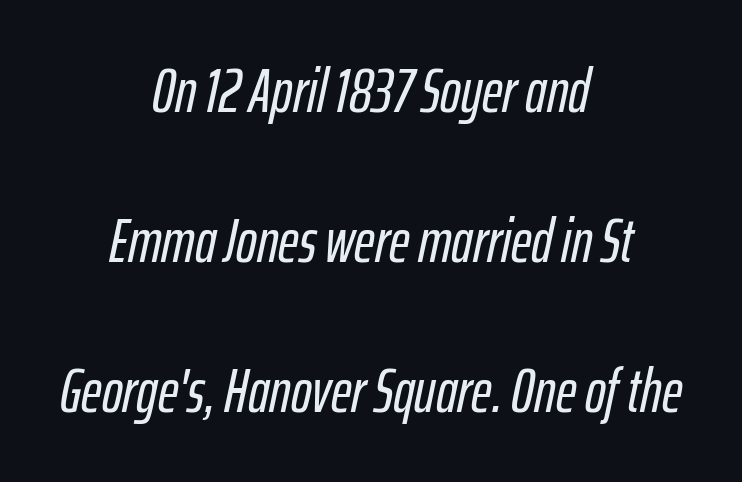
The image shows 62 px condensed type, italic (leaning right); set centered, loose line spacing (2.42x), normal letter spacing, not underlined; low stroke contrast and a medium x-height.
